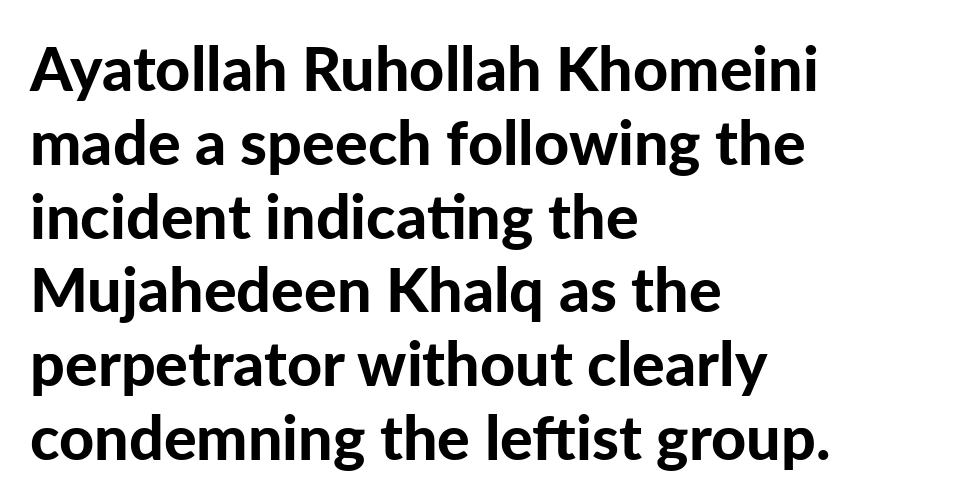
Q: Is the text bold? A: Yes.
Q: Is the text italic (slanted)? A: No, it is upright.
Q: Is the typeface a serif or a sans-serif typeface? A: Sans-serif.
Q: Is the text underlined? A: No.
Q: How is the paragraph aligned? A: Left-aligned.
Q: Is the spacing between letters normal or unusually wide? A: Normal.
Q: Width (condensed, normal, or wide)? A: Normal.
Q: Stroke contrast? A: Low.
Q: x-height? A: Medium.
Q: Monospaced? A: No.
